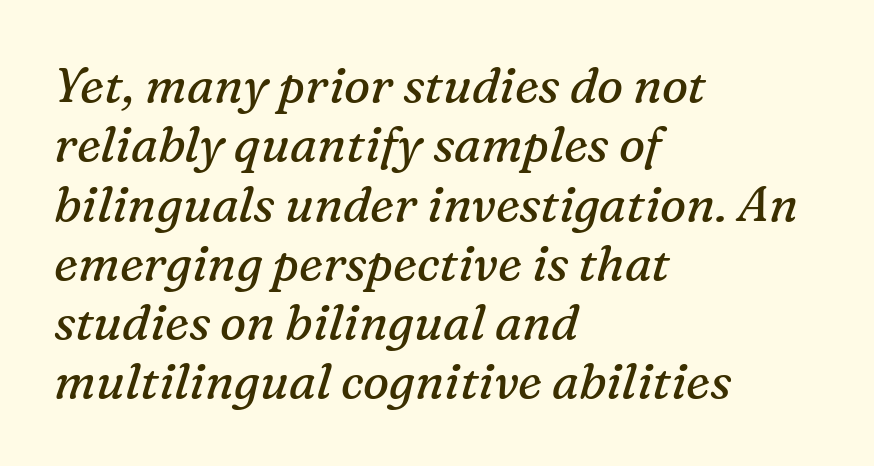
{"serif": "yes", "italic": "yes", "lean": "right", "slant_degrees": 16, "bold": "no", "weight": "regular", "width": "normal", "stroke_contrast": "medium", "x_height": "medium", "monospaced": "no", "underline": "no", "align": "left", "line_spacing_ratio": 1.21, "letter_spacing": "normal", "letter_spacing_em": 0.0, "glyph_px": 49}
